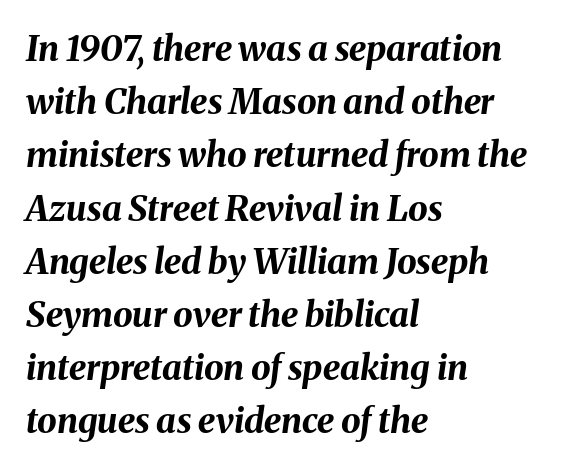
Beneath every word, the page is bare. Do the characters align in a grid? No, the font is proportional. Rendered with sloped, italic letterforms. Notice how thick the strokes are: this is what a full bold looks like. Tracking here is standard; glyphs follow each other at the usual distance. A classic flush-left, rag-right setting is used for this passage.
